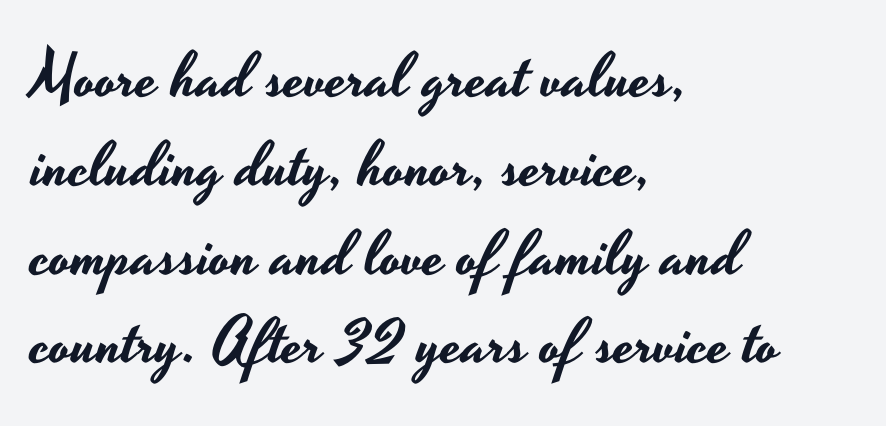
The image shows 63 px wide sans-serif type; set left-aligned, normal line spacing (1.41x), normal letter spacing, not underlined; low stroke contrast and a small x-height.
